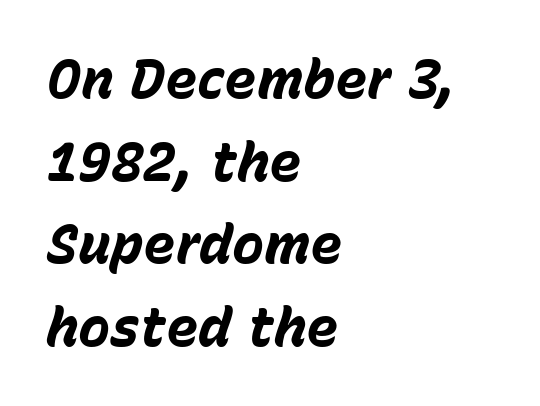
Q: Is the text bold? A: Yes.
Q: Is the text italic (slanted)? A: Yes, it leans right by about 15 degrees.
Q: Is the text underlined? A: No.
Q: How is the paragraph aligned? A: Left-aligned.
Q: Is the spacing between letters normal or unusually wide? A: Normal.
Q: Is the spacing between lines tight, normal or loose? A: Normal.
Q: Width (condensed, normal, or wide)? A: Normal.
Q: Stroke contrast? A: Low.
Q: x-height? A: Medium.
Q: Monospaced? A: No.
